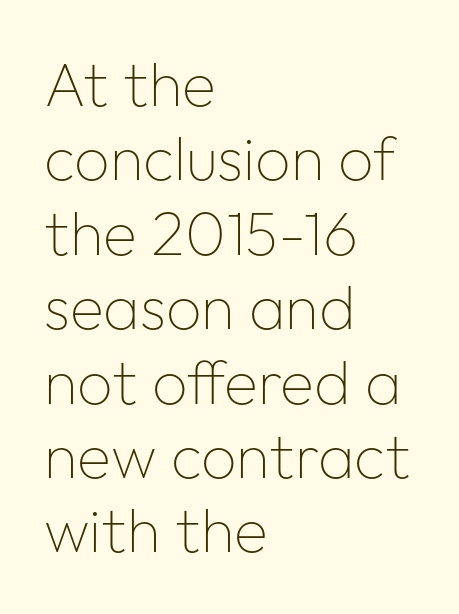
The image shows 62 px thin sans-serif type, upright; set left-aligned, line spacing 1.2x, normal letter spacing, not underlined; low stroke contrast and a medium x-height.
